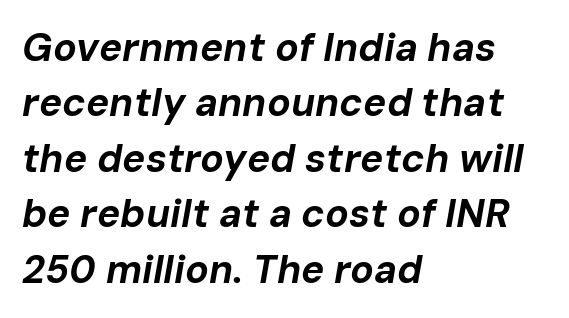
Q: Is the text bold? A: Yes.
Q: Is the text italic (slanted)? A: Yes, it leans right by about 10 degrees.
Q: Is the text underlined? A: No.
Q: How is the paragraph aligned? A: Left-aligned.
Q: Is the spacing between letters normal or unusually wide? A: Normal.
Q: Is the spacing between lines tight, normal or loose? A: Normal.
Q: Width (condensed, normal, or wide)? A: Normal.
Q: Stroke contrast? A: Low.
Q: x-height? A: Medium.
Q: Monospaced? A: No.
